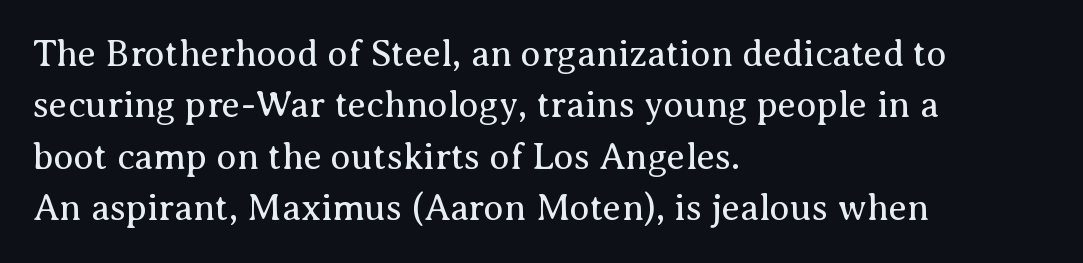
Each word holds together tightly as a unit, with standard inter-letter gaps. Italic: no, the glyphs are upright roman. Whoever set this chose a conventional vertical rhythm. The letters carry serifs — small finishing strokes at the ends of their stems.
